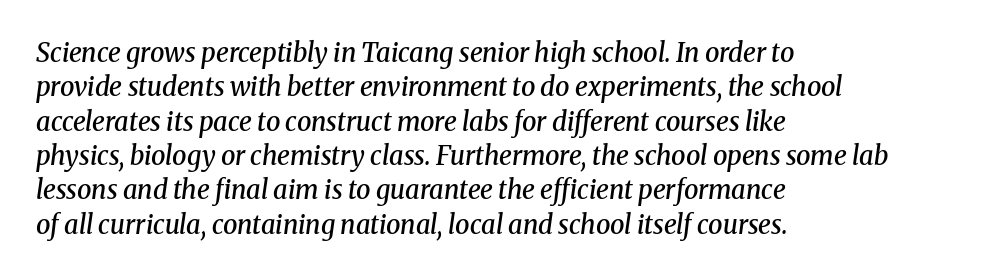
{"italic": "yes", "lean": "right", "slant_degrees": 8, "bold": "semi", "underline": "no", "align": "left", "line_spacing": "normal", "line_spacing_ratio": 1.32, "letter_spacing": "normal", "letter_spacing_em": 0.0, "glyph_px": 26}
